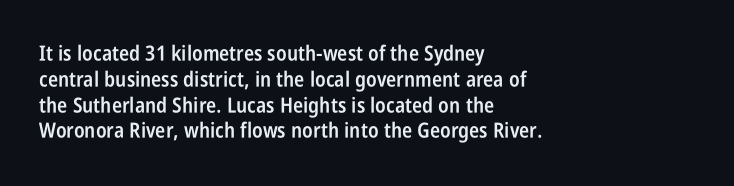
Weight: semibold (demi). Clear beneath every line of the passage. Nothing unusual about the tracking: characters are spaced as the font intends. Notice how the stems are strictly vertical — no italics here. This sample is left-justified, so line endings fall wherever the words run out.
